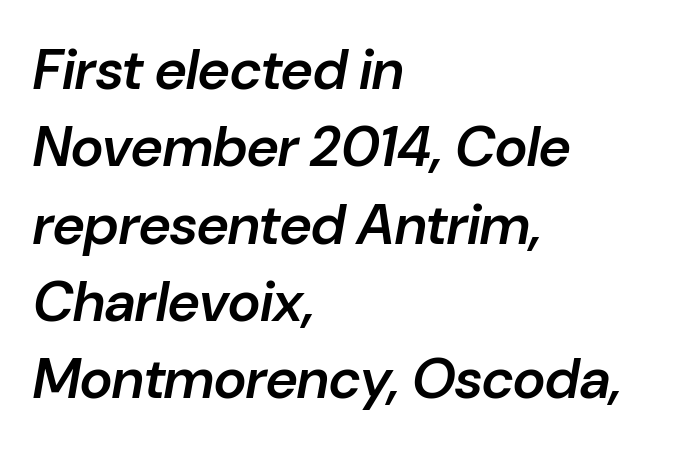
The image shows 56 px semibold type, italic (leaning right); set left-aligned, normal line spacing (1.38x), normal letter spacing, not underlined; low stroke contrast and a medium x-height.
